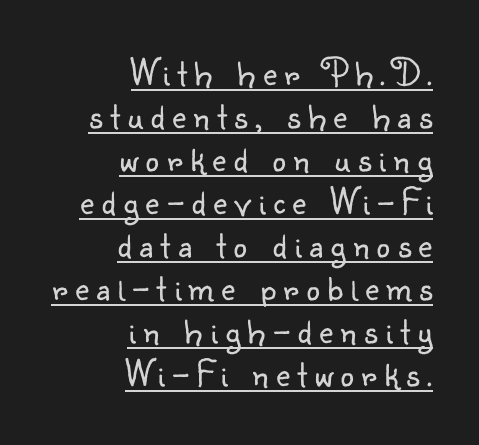
No heavy texture on the line: the type isn't bold. Baseline-to-baseline distance is barely more than the letter height. Quick note: underline on. The passage shown is typed in a proportional face where columns would drift.
